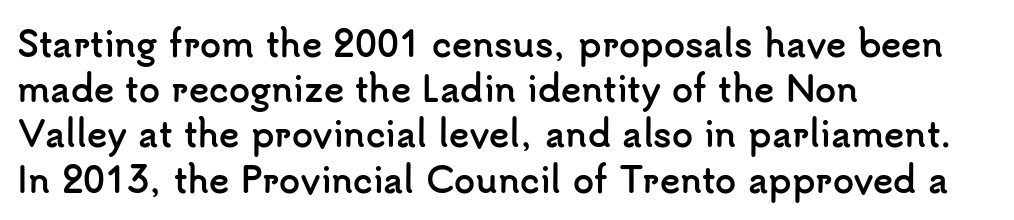
The image shows 34 px semibold sans-serif type, upright; set left-aligned, normal line spacing (1.33x), normal letter spacing, not underlined; low stroke contrast and a small x-height.
